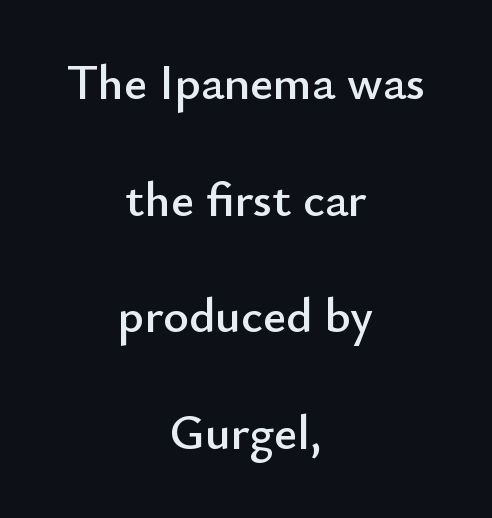
{"serif": "no", "italic": "no", "width": "normal", "stroke_contrast": "low", "x_height": "small", "monospaced": "no", "underline": "no", "align": "center", "line_spacing": "loose", "line_spacing_ratio": 2.38, "letter_spacing": "normal", "letter_spacing_em": 0.0, "glyph_px": 49}
